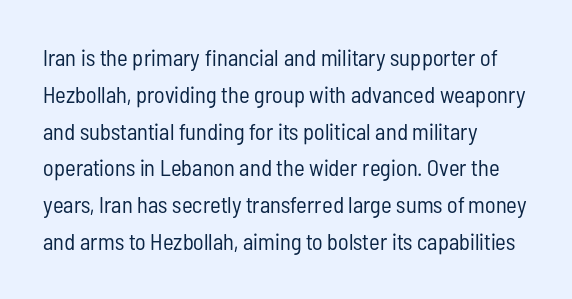
The image shows 23 px text type, upright; set left-aligned, normal line spacing (1.6x), normal letter spacing, not underlined.
